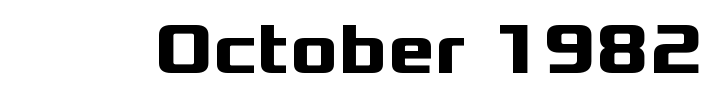
{"serif": "no", "italic": "no", "bold": "yes", "weight": "heavy", "width": "wide", "stroke_contrast": "medium", "x_height": "medium", "monospaced": "no", "underline": "no", "letter_spacing": "normal", "letter_spacing_em": 0.0, "glyph_px": 72}
